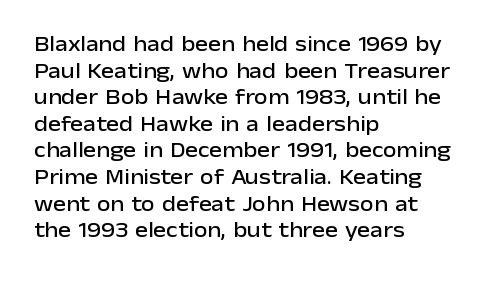
Q: Is the text italic (slanted)? A: No, it is upright.
Q: Is the text underlined? A: No.
Q: How is the paragraph aligned? A: Left-aligned.
Q: Is the spacing between letters normal or unusually wide? A: Normal.
